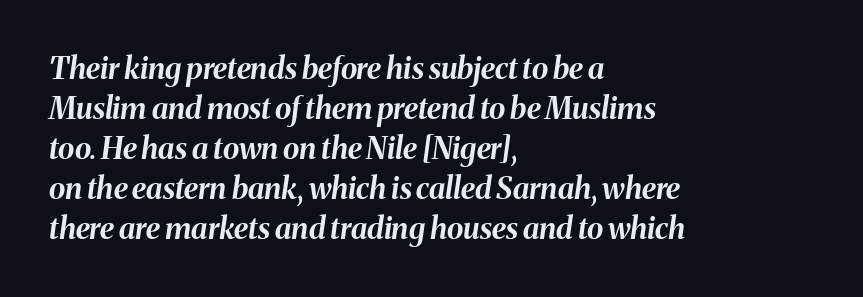
The image shows 30 px bold type, italic (leaning right); set left-aligned, normal line spacing (1.33x), normal letter spacing, not underlined; medium stroke contrast and a medium x-height.
